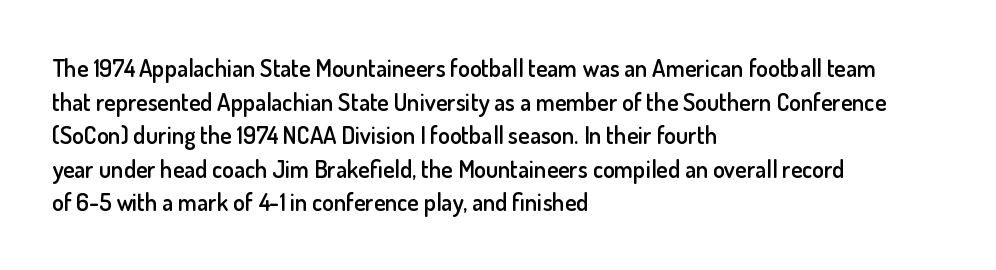
Tall strokes in this sample are plumb rather than angled. Honestly, the letter spacing is just normal — you wouldn't notice it. The foot of each line stays bare and open. The passage shown is semibold, sitting just below true bold. The space between consecutive lines is moderate.
